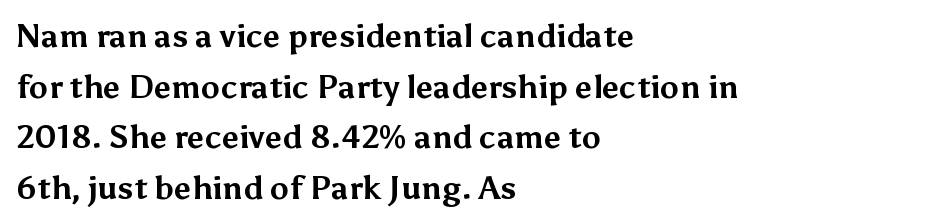
{"serif": "no", "italic": "no", "bold": "yes", "weight": "bold", "width": "normal", "stroke_contrast": "medium", "x_height": "medium", "monospaced": "no", "underline": "no", "align": "left", "line_spacing": "normal", "line_spacing_ratio": 1.58, "letter_spacing": "normal", "letter_spacing_em": 0.0, "glyph_px": 32}
